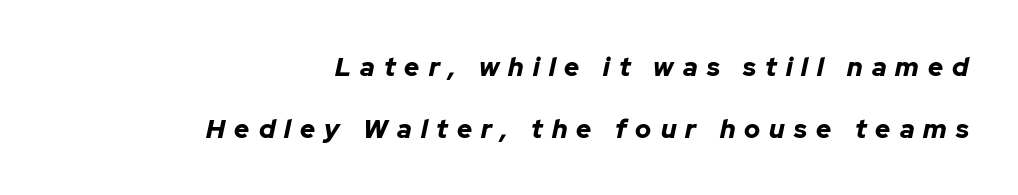
{"italic": "yes", "lean": "right", "slant_degrees": 12, "bold": "yes", "underline": "no", "align": "right", "line_spacing": "loose", "line_spacing_ratio": 2.38, "letter_spacing": "wide", "letter_spacing_em": 0.35, "glyph_px": 26}
